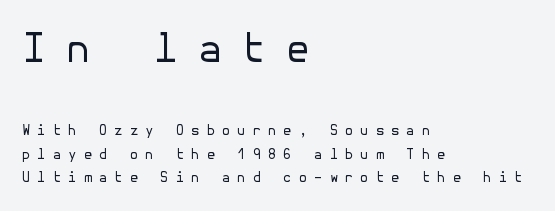
The image shows 40 px regular-weight sans-serif type, upright; set left-aligned, normal line spacing (1.68x), unusually wide letter spacing (+0.48 em), not underlined; the first (top) block is 2.86x larger; low stroke contrast and a medium x-height.
